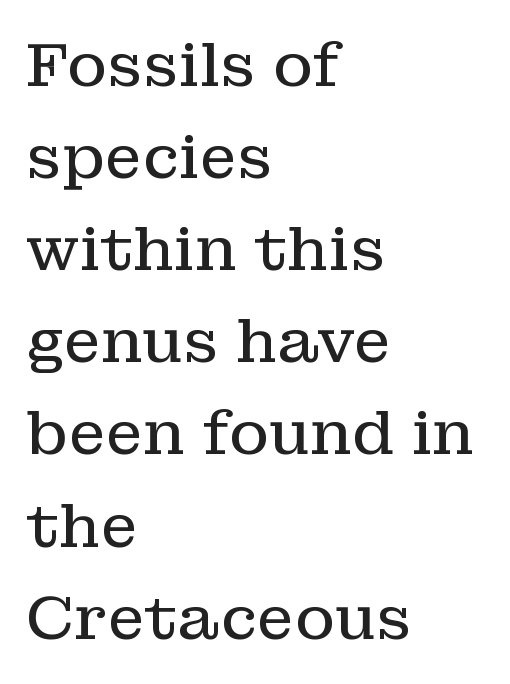
{"serif": "yes", "italic": "no", "bold": "no", "weight": "regular", "width": "normal", "stroke_contrast": "low", "x_height": "medium", "monospaced": "no", "underline": "no", "align": "left", "line_spacing": "normal", "line_spacing_ratio": 1.51, "letter_spacing": "normal", "letter_spacing_em": 0.0, "glyph_px": 61}
